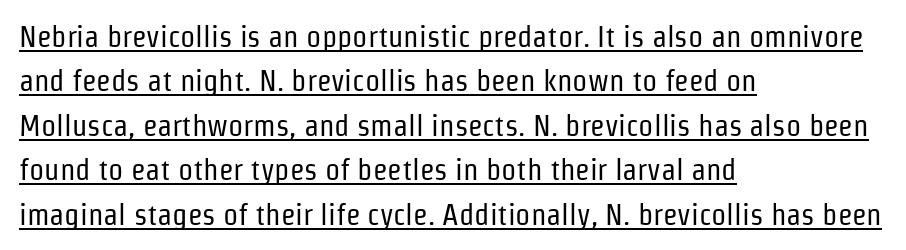
The image shows 30 px regular-weight, condensed sans-serif type, upright; set left-aligned, normal line spacing (1.48x), normal letter spacing, underlined; low stroke contrast and a medium x-height.
